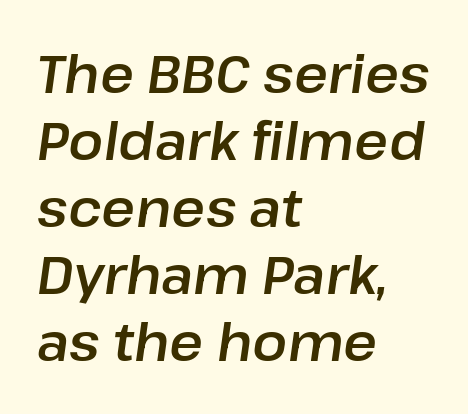
The image shows 52 px text type, italic (leaning right); set left-aligned, normal line spacing (1.29x), normal letter spacing, not underlined; low stroke contrast and a medium x-height.
